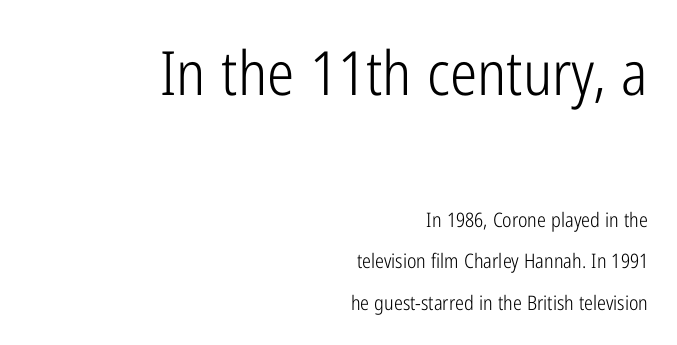
Is the stroke heavy? The answer is a plain regular-or-lighter. Characters follow at the spacing the type designer built in. Leftover space on each line is placed entirely before the opening word. Descenders are the only things crossing below the line.
